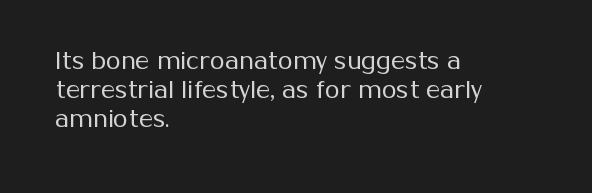
{"italic": "no", "bold": "no", "underline": "no", "align": "left", "line_spacing_ratio": 1.2, "letter_spacing": "normal", "letter_spacing_em": 0.0, "glyph_px": 24}
